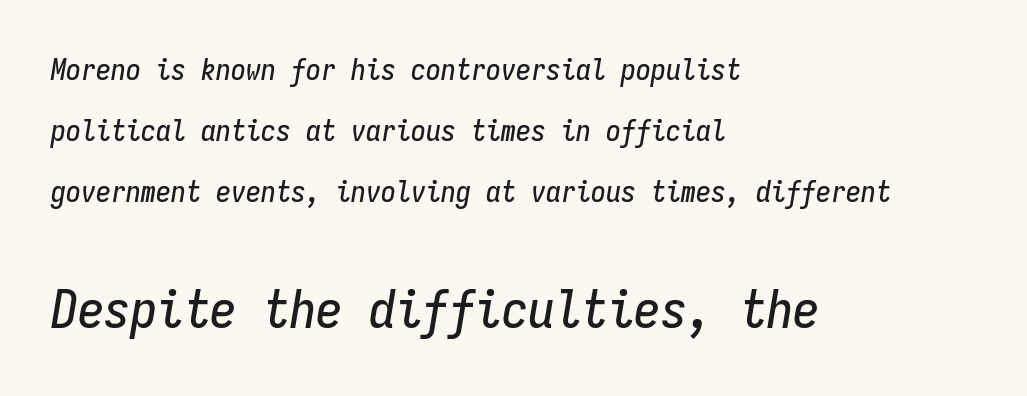
Q: Is the text italic (slanted)? A: Yes, it leans right by about 9 degrees.
Q: Is the text underlined? A: No.
Q: How is the paragraph aligned? A: Left-aligned.
Q: Is the spacing between letters normal or unusually wide? A: Normal.
Q: Is the spacing between lines tight, normal or loose? A: Loose.
Q: Which block of text is set in a larger size, the first (top) or the second (bottom)? A: The second (bottom) one.
Q: Width (condensed, normal, or wide)? A: Condensed.
Q: Stroke contrast? A: Low.
Q: x-height? A: Medium.
Q: Monospaced? A: Yes.
